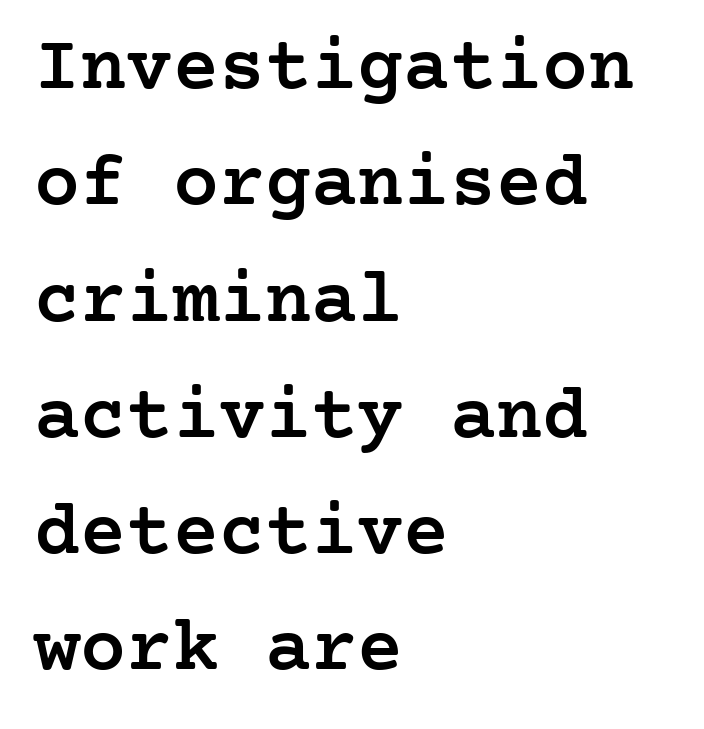
{"serif": "yes", "italic": "no", "bold": "semi", "weight": "semibold", "width": "normal", "stroke_contrast": "low", "x_height": "medium", "underline": "no", "align": "left", "line_spacing": "normal", "line_spacing_ratio": 1.51, "letter_spacing": "normal", "letter_spacing_em": 0.0, "glyph_px": 77}
